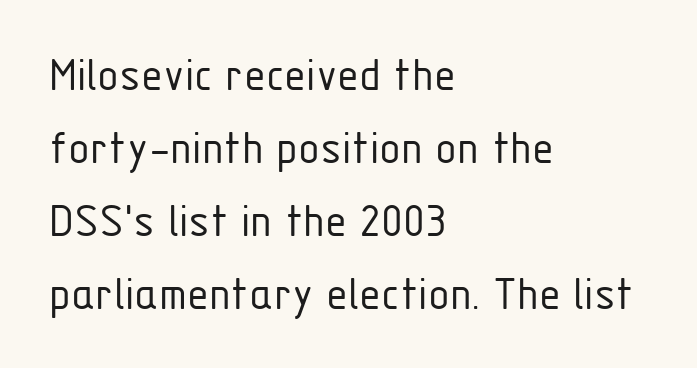
Q: Is the text bold? A: No.
Q: Is the text italic (slanted)? A: No, it is upright.
Q: Is the typeface a serif or a sans-serif typeface? A: Sans-serif.
Q: Is the text underlined? A: No.
Q: How is the paragraph aligned? A: Left-aligned.
Q: Is the spacing between letters normal or unusually wide? A: Normal.
Q: Is the spacing between lines tight, normal or loose? A: Normal.
Q: Width (condensed, normal, or wide)? A: Condensed.
Q: Stroke contrast? A: Low.
Q: x-height? A: Medium.
Q: Monospaced? A: No.
